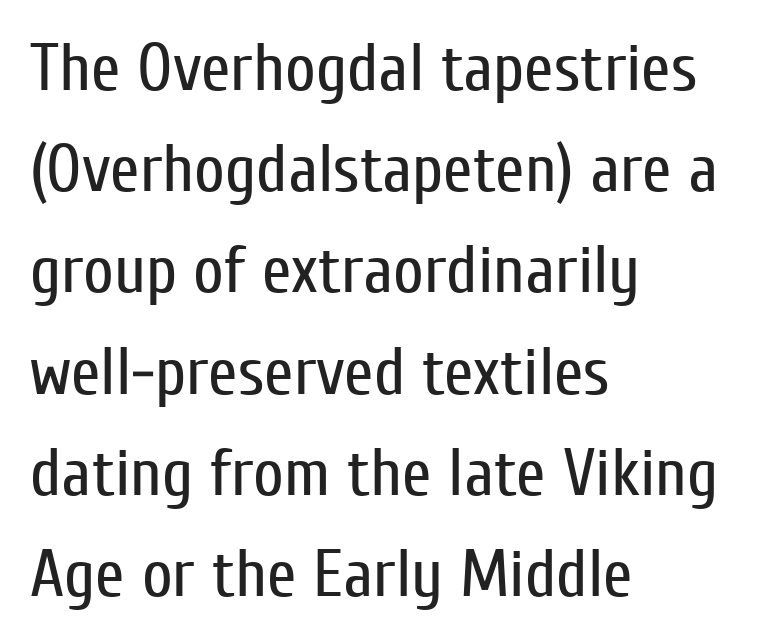
The image shows 67 px regular-weight, condensed sans-serif type, upright; set left-aligned, normal line spacing (1.51x), normal letter spacing, not underlined; low stroke contrast and a medium x-height.
